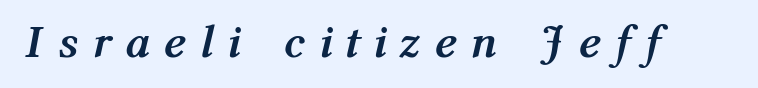
{"italic": "yes", "lean": "right", "slant_degrees": 12, "bold": "yes", "weight": "semibold", "width": "condensed", "stroke_contrast": "medium", "x_height": "medium", "monospaced": "no", "underline": "no", "letter_spacing": "wide", "letter_spacing_em": 0.39, "glyph_px": 47}
